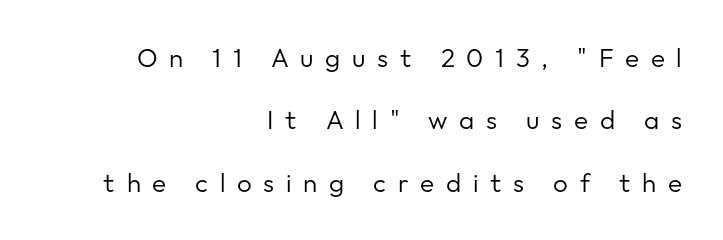
The image shows 26 px text type, upright; set right-aligned, loose line spacing (2.4x), unusually wide letter spacing (+0.45 em), not underlined.
